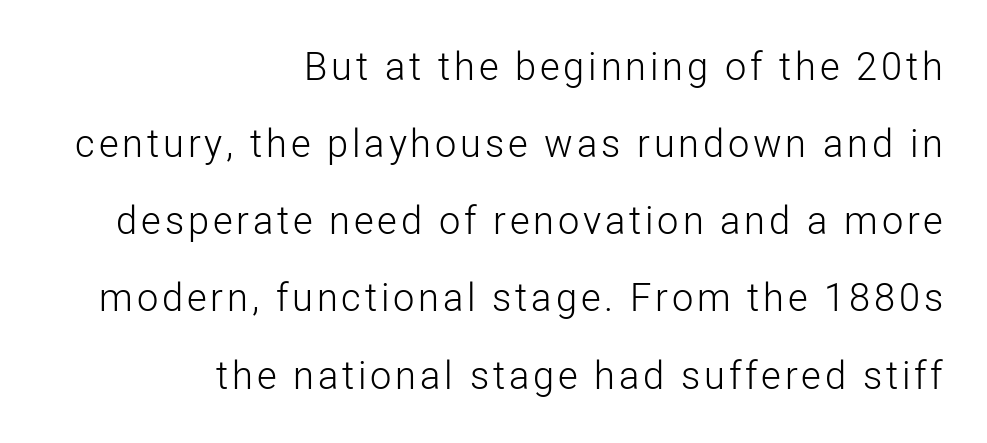
Q: Is the text bold? A: No.
Q: Is the text italic (slanted)? A: No, it is upright.
Q: Is the typeface a serif or a sans-serif typeface? A: Sans-serif.
Q: Is the text underlined? A: No.
Q: How is the paragraph aligned? A: Right-aligned.
Q: Is the spacing between lines tight, normal or loose? A: Loose.
Q: Width (condensed, normal, or wide)? A: Normal.
Q: Stroke contrast? A: Low.
Q: x-height? A: Medium.
Q: Monospaced? A: No.
